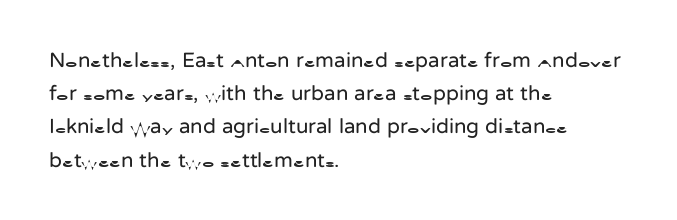
The face looks like a standard text weight, possibly lighter. Short and long lines alike share a common starting point at left. Vertically, the passage feels balanced, rows spaced as you'd expect. A bare baseline throughout the passage. Here the glyphs are tracked normally, forming tight word shapes.
